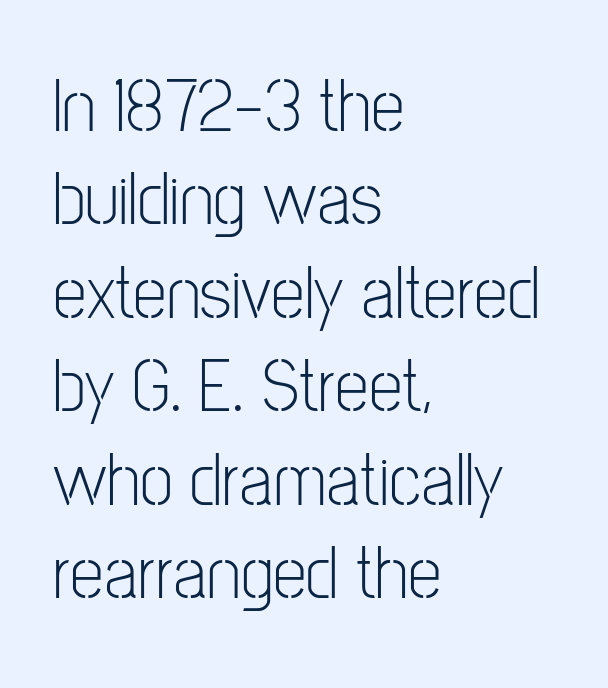
{"serif": "no", "italic": "no", "bold": "no", "weight": "light", "width": "condensed", "stroke_contrast": "low", "x_height": "medium", "monospaced": "no", "underline": "no", "align": "left", "line_spacing_ratio": 1.23, "letter_spacing": "normal", "letter_spacing_em": 0.0, "glyph_px": 76}
